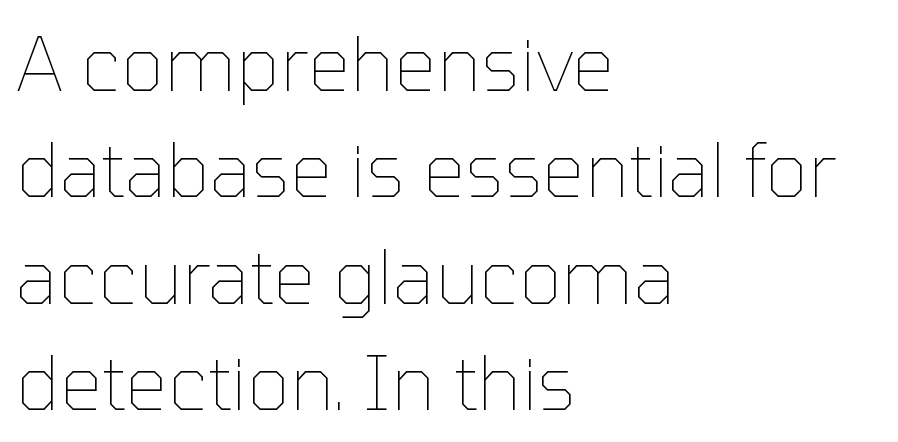
The paragraph has a hard left edge and a soft right edge. A typesetter would mark this as roman, not italic. If you measured baseline to baseline, you'd find a middling distance. A light-to-regular cut is what we see here. Inter-character spacing is left at the font's built-in metrics.
